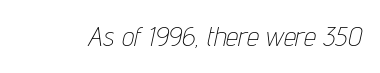
The image shows 27 px text type, italic (leaning right); set normal letter spacing, not underlined.
